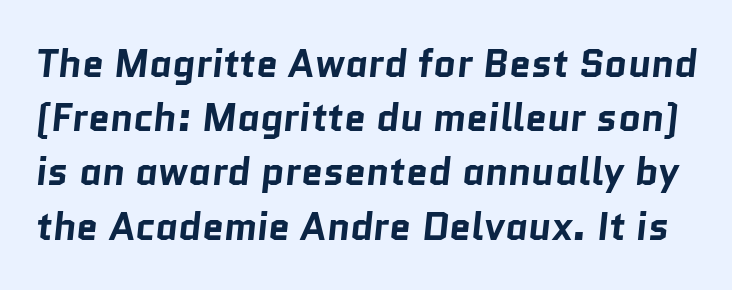
{"serif": "no", "bold": "yes", "weight": "bold", "width": "normal", "stroke_contrast": "low", "x_height": "medium", "monospaced": "no", "underline": "no", "line_spacing": "normal", "line_spacing_ratio": 1.39, "letter_spacing": "normal", "letter_spacing_em": 0.0, "glyph_px": 39}
